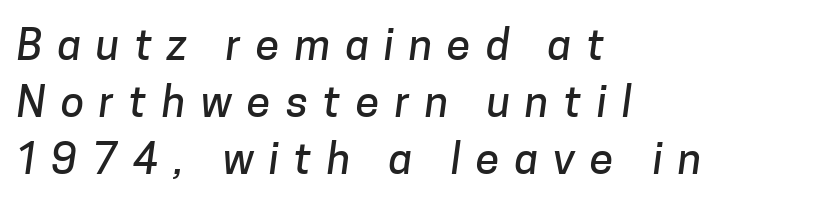
Varying glyph widths throughout — classic text-font behaviour. The rag falls on the right side of this text block. Check the space under the baseline: it is left empty. Someone cranked the tracking dial way up on this one.
